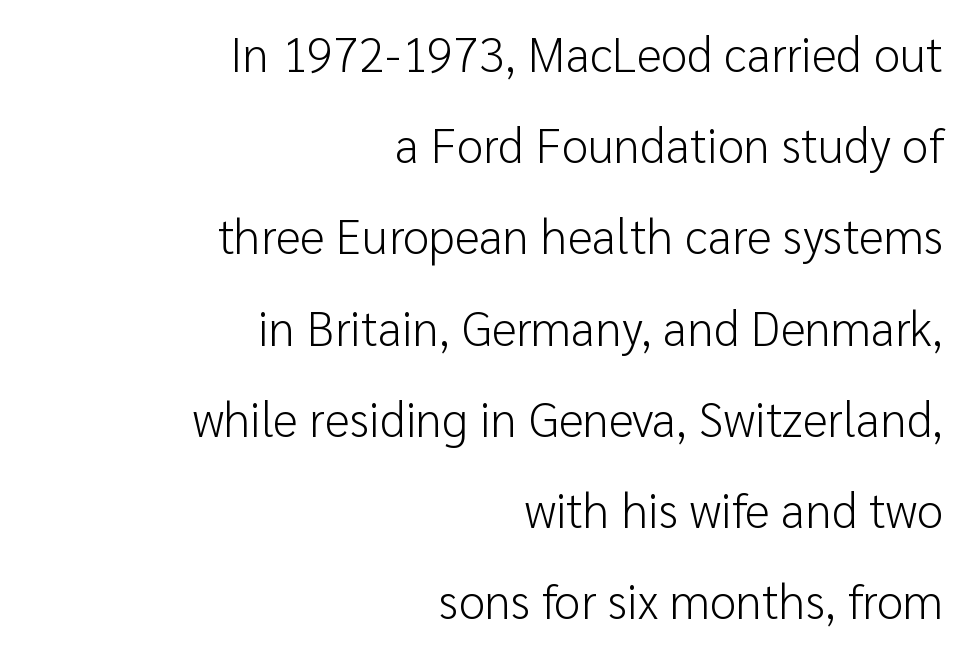
Spacing verdict: proportional, widths tailored to each character. These lines stack with their right ends in a neat column. Check where the strokes stop: nothing finishes them off — pure sans. Posture: upright roman.
